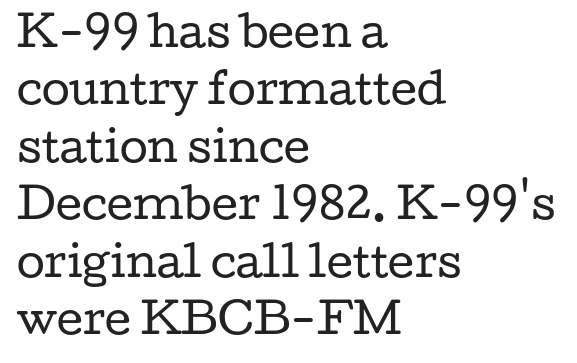
Q: Is the text bold? A: No.
Q: Is the text italic (slanted)? A: No, it is upright.
Q: Is the typeface a serif or a sans-serif typeface? A: Serif.
Q: Is the text underlined? A: No.
Q: How is the paragraph aligned? A: Left-aligned.
Q: Is the spacing between letters normal or unusually wide? A: Normal.
Q: Is the spacing between lines tight, normal or loose? A: Normal.
Q: Width (condensed, normal, or wide)? A: Wide.
Q: Stroke contrast? A: Low.
Q: x-height? A: Medium.
Q: Monospaced? A: No.
